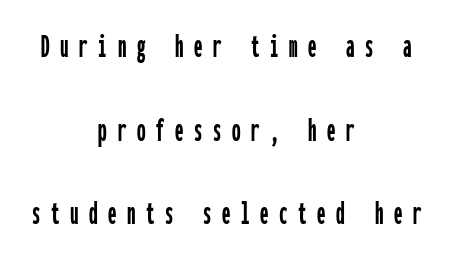
Q: Is the text italic (slanted)? A: No, it is upright.
Q: Is the typeface a serif or a sans-serif typeface? A: Sans-serif.
Q: Is the text underlined? A: No.
Q: How is the paragraph aligned? A: Centered.
Q: Is the spacing between letters normal or unusually wide? A: Unusually wide.
Q: Is the spacing between lines tight, normal or loose? A: Loose.
Q: Width (condensed, normal, or wide)? A: Condensed.
Q: Stroke contrast? A: Low.
Q: x-height? A: Medium.
Q: Monospaced? A: Yes.
